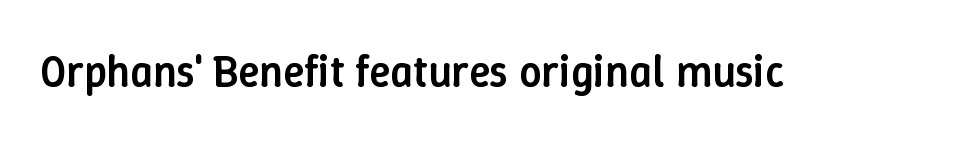
The image shows 44 px semibold type, upright; set normal letter spacing, not underlined; low stroke contrast and a medium x-height.
